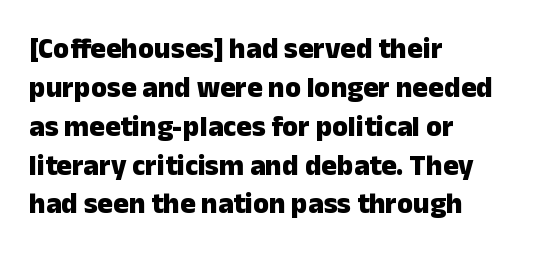
Q: Is the text bold? A: Yes.
Q: Is the text italic (slanted)? A: No, it is upright.
Q: Is the typeface a serif or a sans-serif typeface? A: Sans-serif.
Q: Is the text underlined? A: No.
Q: How is the paragraph aligned? A: Left-aligned.
Q: Is the spacing between letters normal or unusually wide? A: Normal.
Q: Is the spacing between lines tight, normal or loose? A: Normal.
Q: Width (condensed, normal, or wide)? A: Normal.
Q: Stroke contrast? A: Low.
Q: x-height? A: Medium.
Q: Monospaced? A: No.
